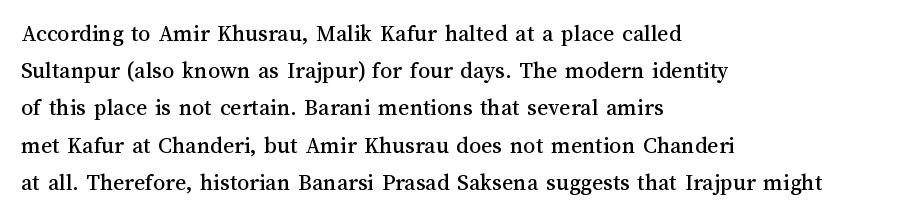
{"italic": "no", "underline": "no", "align": "left", "line_spacing": "normal", "line_spacing_ratio": 1.55, "letter_spacing": "normal", "letter_spacing_em": 0.0, "glyph_px": 24}
